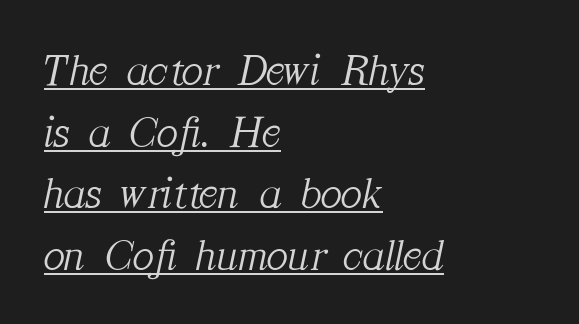
Serifs: yes, visible at the terminals of the letterforms. The setting favours the left margin, as ordinary paragraphs usually do. Here the glyphs are tracked normally, forming tight word shapes. Horizontal bands of white between lines are of average thickness. The passage shown leans; its letterforms are oblique.
